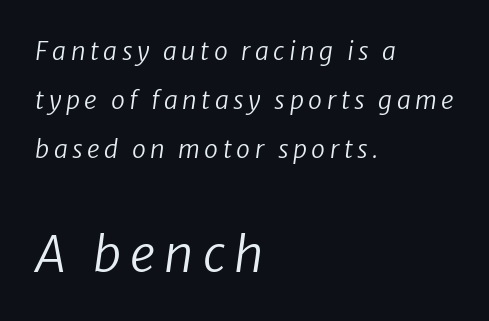
The image shows 50 px regular-weight type, italic (leaning right); set left-aligned, loose line spacing (1.96x), not underlined; the second (bottom) block is 2.0x larger; low stroke contrast and a medium x-height.
